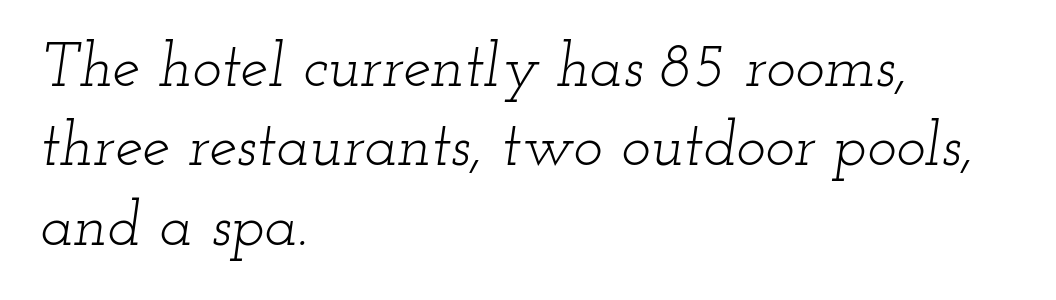
The image shows 62 px light, wide serif type, italic (leaning right); set left-aligned, normal line spacing (1.28x), normal letter spacing, not underlined; low stroke contrast and a small x-height.
